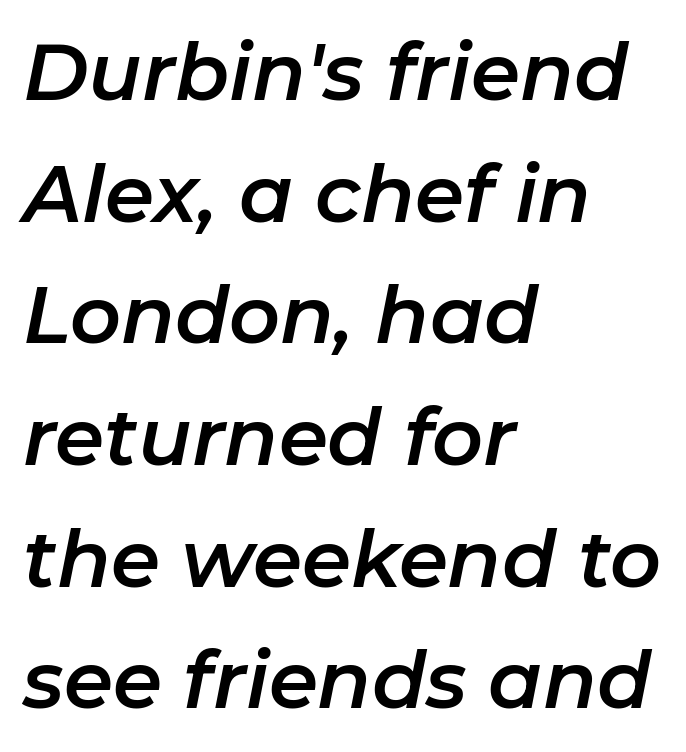
In CSS terms this would be text-align: left. Just letters on the line, the space beneath them empty. This sample uses plain, unmodified letter spacing. Regular leading.
